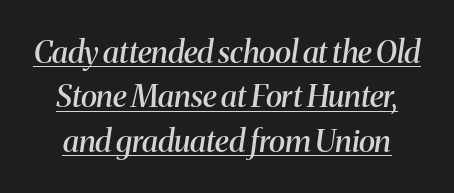
The image shows 31 px semibold serif type, italic (leaning right); set normal line spacing (1.43x), normal letter spacing, underlined; medium stroke contrast and a medium x-height.
